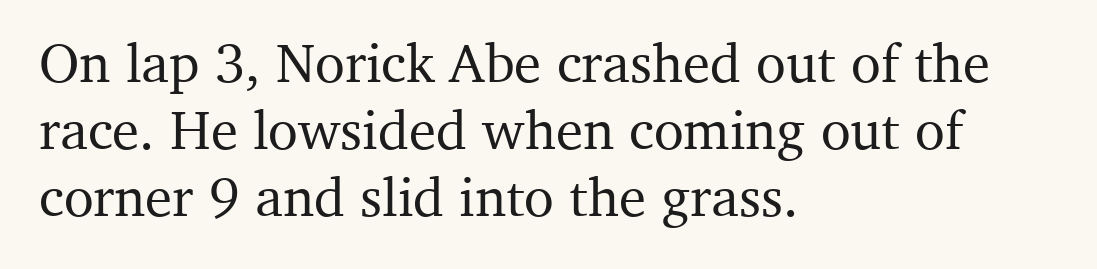
{"serif": "yes", "italic": "no", "width": "normal", "stroke_contrast": "medium", "x_height": "medium", "monospaced": "no", "underline": "no", "align": "left", "line_spacing_ratio": 1.22, "letter_spacing": "normal", "letter_spacing_em": 0.0, "glyph_px": 55}
